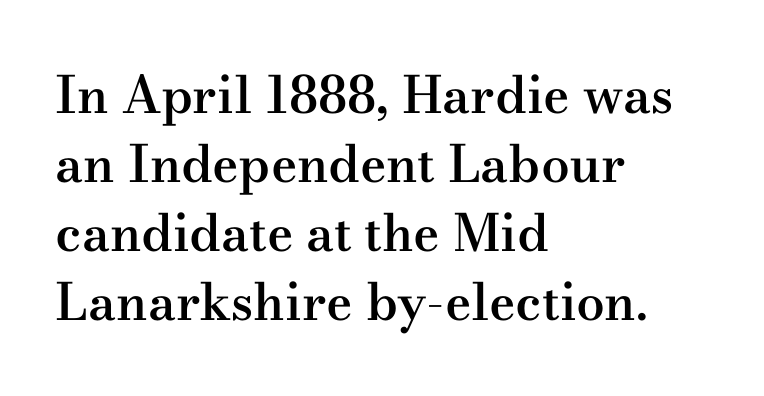
{"serif": "yes", "italic": "no", "bold": "semi", "weight": "semibold", "width": "wide", "stroke_contrast": "medium", "x_height": "small", "monospaced": "no", "underline": "no", "align": "left", "line_spacing": "normal", "line_spacing_ratio": 1.35, "letter_spacing": "normal", "letter_spacing_em": 0.0, "glyph_px": 51}
